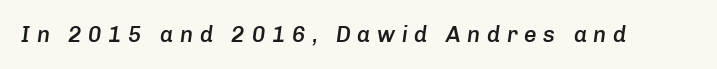
Q: Is the text bold? A: Semi-bold.
Q: Is the text italic (slanted)? A: Yes, it leans right by about 8 degrees.
Q: Is the text underlined? A: No.
Q: Is the spacing between letters normal or unusually wide? A: Unusually wide.
